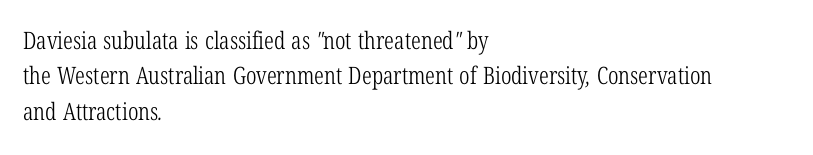
{"bold": "no", "underline": "no", "align": "left", "line_spacing": "normal", "line_spacing_ratio": 1.47, "letter_spacing": "normal", "letter_spacing_em": 0.0, "glyph_px": 24}
